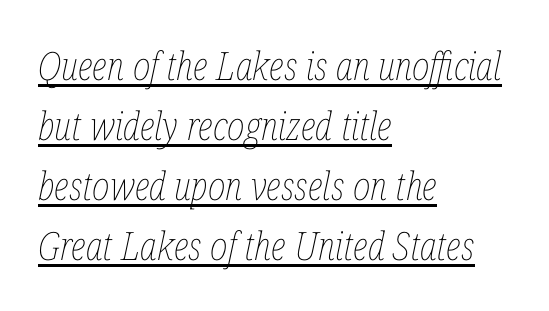
{"italic": "yes", "lean": "right", "slant_degrees": 12, "bold": "no", "weight": "thin", "width": "condensed", "stroke_contrast": "low", "x_height": "medium", "monospaced": "no", "underline": "yes", "align": "left", "line_spacing": "normal", "line_spacing_ratio": 1.54, "letter_spacing": "normal", "letter_spacing_em": 0.0, "glyph_px": 39}
